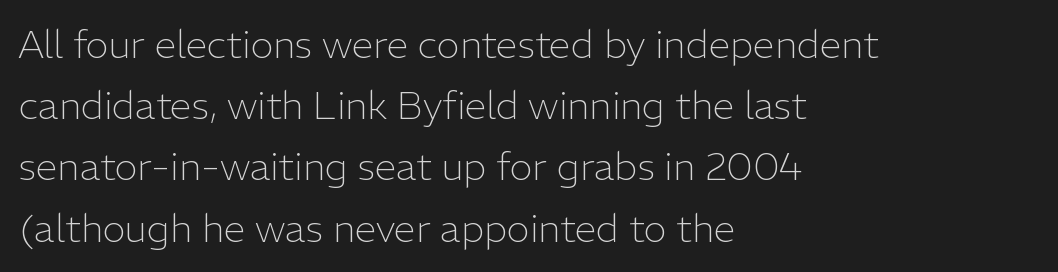
Q: Is the text bold? A: No.
Q: Is the text italic (slanted)? A: No, it is upright.
Q: Is the typeface a serif or a sans-serif typeface? A: Sans-serif.
Q: Is the text underlined? A: No.
Q: How is the paragraph aligned? A: Left-aligned.
Q: Is the spacing between letters normal or unusually wide? A: Normal.
Q: Is the spacing between lines tight, normal or loose? A: Normal.
Q: Width (condensed, normal, or wide)? A: Normal.
Q: Stroke contrast? A: Low.
Q: x-height? A: Medium.
Q: Monospaced? A: No.
